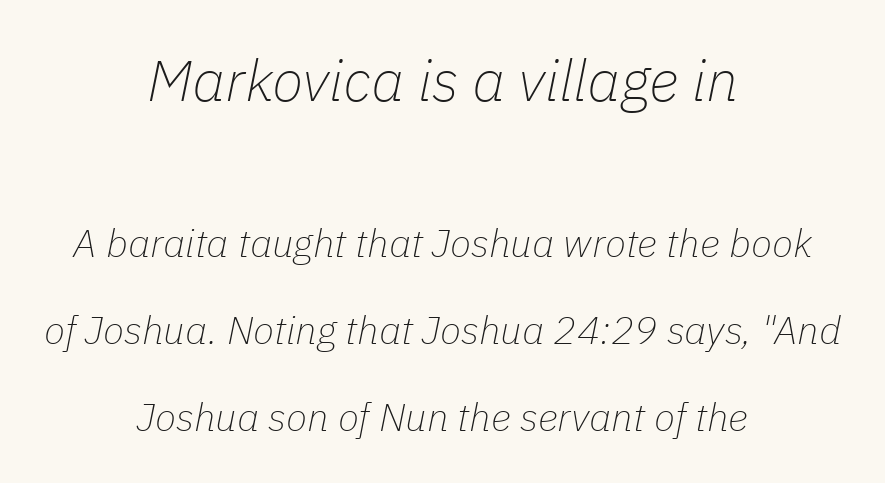
The line texture is even and compact thanks to regular tracking. The glyphs look as if they've been sheared to an angle. Is the stroke heavy? The answer is a plain regular-or-lighter. Which of the two is more prominent by size? The first, at the top. Do the characters align in a grid? No, the font is proportional. Descenders hang freely into open space.
